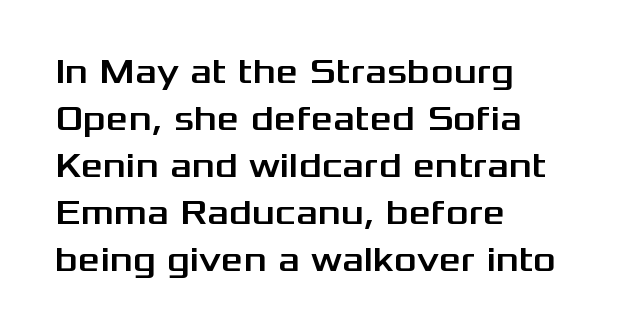
{"serif": "no", "italic": "no", "width": "wide", "stroke_contrast": "medium", "x_height": "medium", "monospaced": "no", "underline": "no", "align": "left", "line_spacing": "normal", "line_spacing_ratio": 1.34, "letter_spacing": "normal", "letter_spacing_em": 0.0, "glyph_px": 35}
